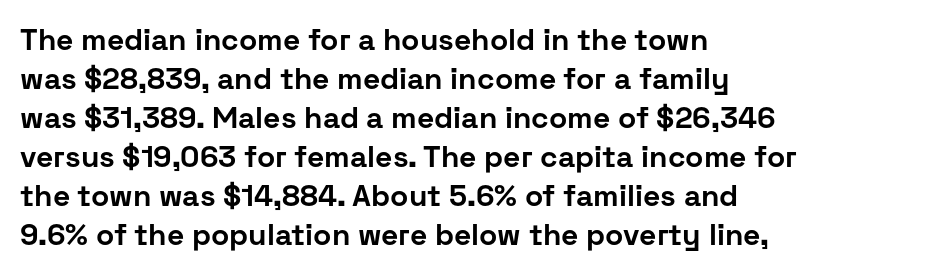
Heavy, bold letterforms. If you drew a ruler down the left edge, every line would touch it. Short note: letters normally spaced. Unlike italic type, these characters show no tilt at all. The letters advance in unequal steps, a hallmark of proportional type. The lines sit at an ordinary, default distance from one another.
